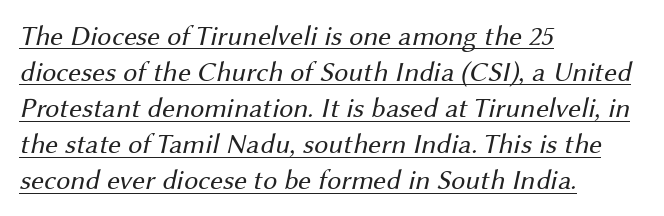
The image shows 28 px regular-weight sans-serif type; set left-aligned, normal line spacing (1.29x), normal letter spacing, underlined; medium stroke contrast and a medium x-height.
